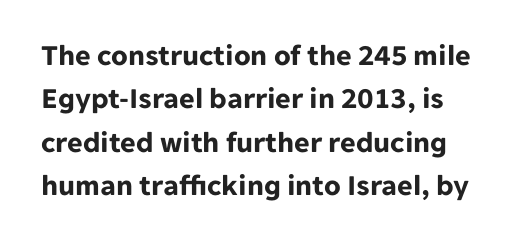
The image shows 30 px bold sans-serif type, upright; set normal line spacing (1.45x), normal letter spacing, not underlined; low stroke contrast and a medium x-height.
